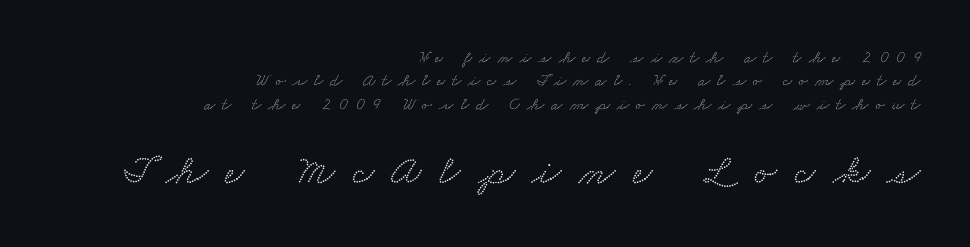
{"serif": "yes", "width": "wide", "stroke_contrast": "low", "x_height": "small", "monospaced": "no", "underline": "no", "align": "right", "line_spacing": "normal", "line_spacing_ratio": 1.38, "letter_spacing": "wide", "letter_spacing_em": 0.42, "larger_block": "second", "size_ratio": 2.47, "glyph_px": 42}
